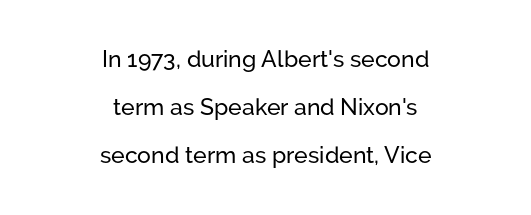
The image shows 23 px text type, upright; set centered, loose line spacing (2.09x), normal letter spacing, not underlined.
